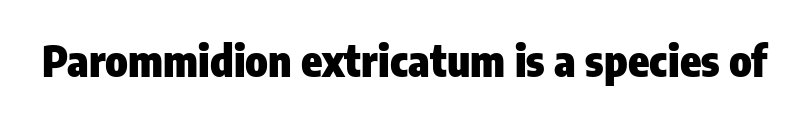
Grotesque or geometric, the face here clearly has no serifs. Spacing verdict: proportional, widths tailored to each character. The lettering stays uniformly vertical, giving the passage a roman look. Emphasis by weight is at full strength: bold. The letters sit at their default tracking, neither squeezed nor spread. The string is rendered with underlining switched off.
